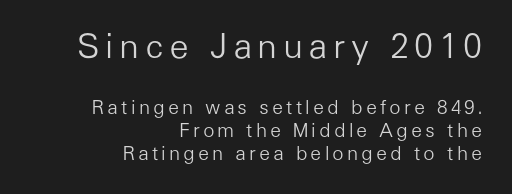
Vertical strokes here are truly vertical. The space beneath each line is pristine and unruled. Teacher's note: observe the even right margin — that is flush-right alignment. The strokes are not fattened; the text isn't bold. Here the first block reads like a headline and the second like body copy.
